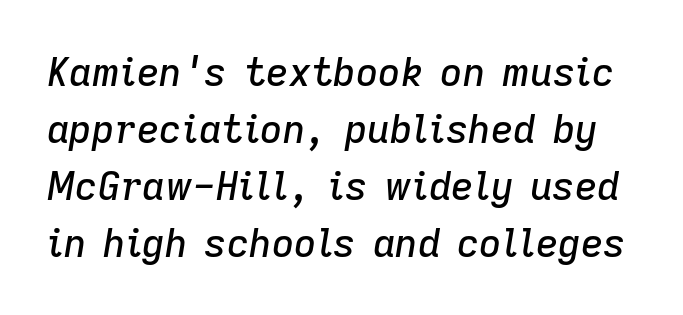
Regarding leading, the lines here are spaced in the standard way. Clear beneath every line of the passage. The glyphs look as if they've been sheared to an angle. The tracking reads as untouched default to a designer's eye.
